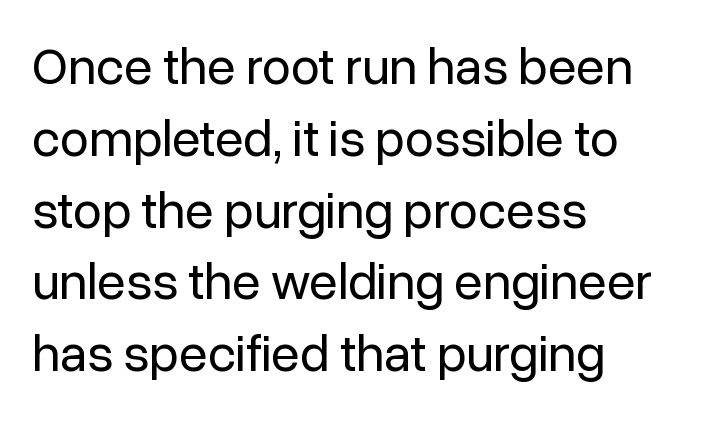
{"serif": "no", "italic": "no", "bold": "no", "weight": "regular", "width": "normal", "stroke_contrast": "low", "x_height": "medium", "monospaced": "no", "underline": "no", "align": "left", "line_spacing": "normal", "line_spacing_ratio": 1.38, "letter_spacing": "normal", "letter_spacing_em": 0.0, "glyph_px": 52}
